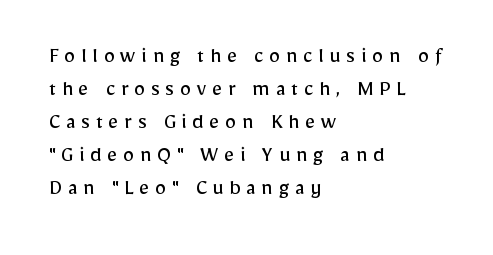
{"italic": "no", "bold": "no", "underline": "no", "align": "left", "line_spacing": "normal", "line_spacing_ratio": 1.44, "letter_spacing": "wide", "letter_spacing_em": 0.24, "glyph_px": 23}
